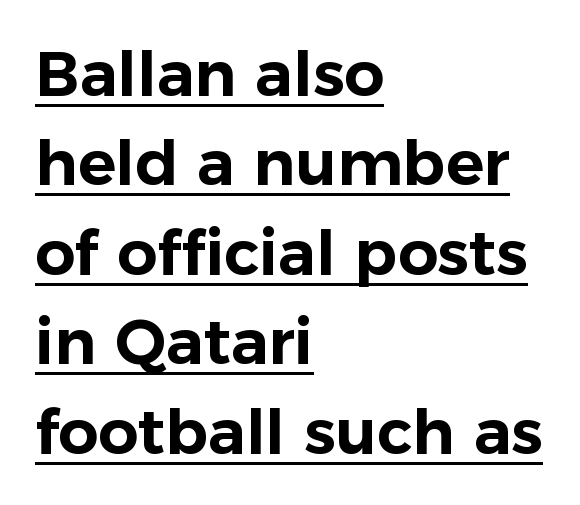
Stroke terminals: plain, sans-serif. Does the lettering tilt? It doesn't — this is upright. The space between consecutive lines is moderate. Honestly, the underline is the first thing you notice here. Does the copy run flush right? No — it runs flush left. You could call the tracking neutral — neither tight nor loose.
